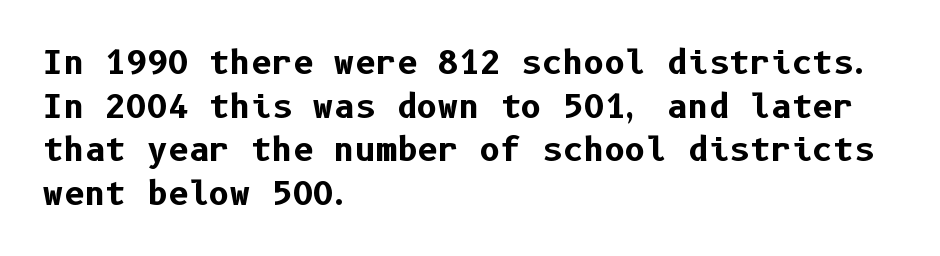
The image shows 32 px bold sans-serif type, upright; set left-aligned, normal line spacing (1.36x), normal letter spacing, not underlined; low stroke contrast and a medium x-height.
